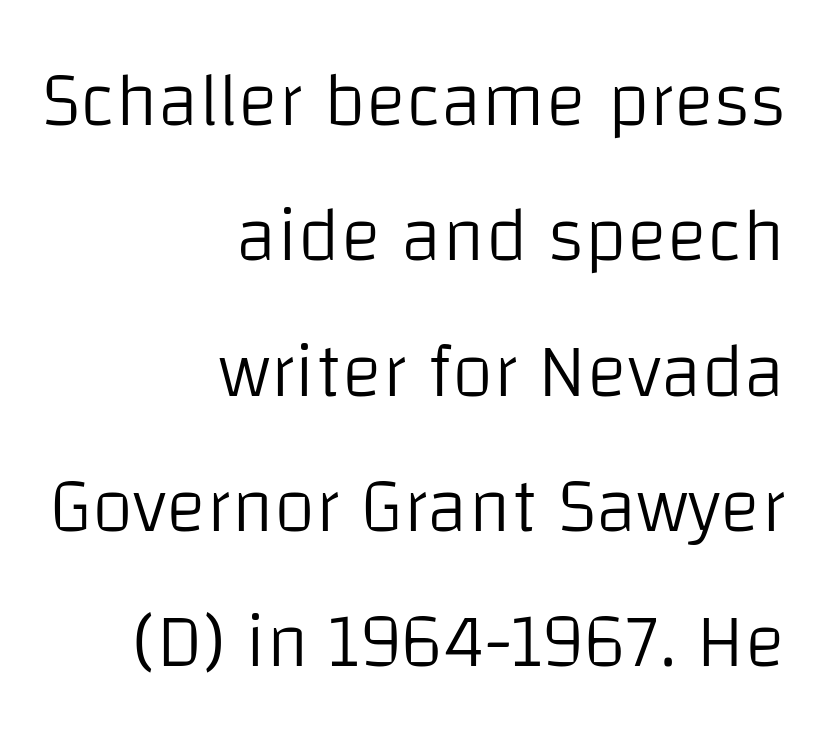
{"serif": "no", "italic": "no", "bold": "no", "weight": "light", "width": "normal", "stroke_contrast": "low", "x_height": "large", "monospaced": "no", "underline": "no", "align": "right", "line_spacing_ratio": 1.78, "letter_spacing": "normal", "letter_spacing_em": 0.0, "glyph_px": 76}
